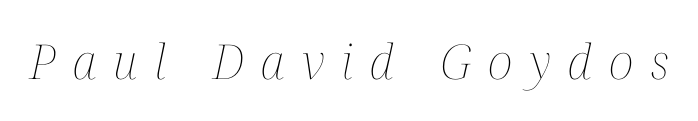
In terms of posture, this sample is oblique. The tracking reads as deliberately expanded to a designer's eye. Stroke thickness stays within the range of a standard reading face or lighter. Check under the words: just untouched page. Note the varied advance widths — an 'i' is clearly narrower than an 'm'.
